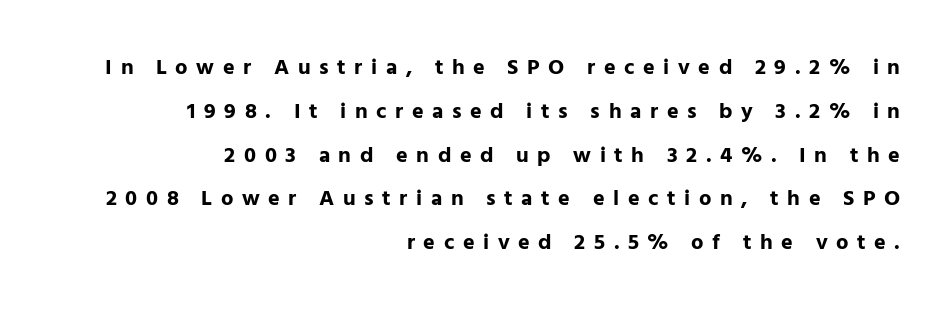
Posture: upright roman. Whoever set this chose breathing room over compactness in the vertical rhythm. The specimen omits any rule beneath the text block's lines. If you drew a ruler down the right edge, every line would touch it.
